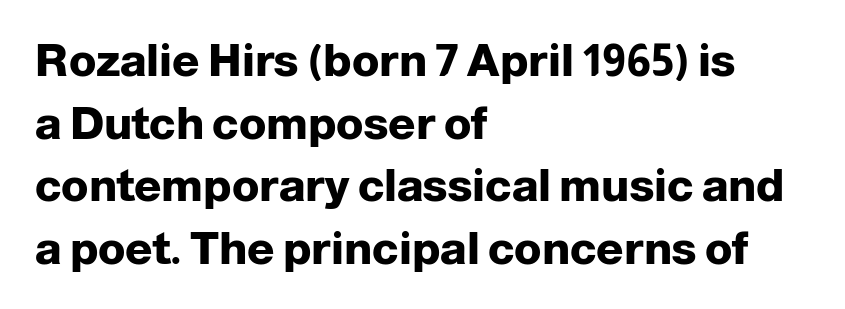
The rows are spaced the way most documents space them. Think of a printed novel: that variable character pitch is what you see here. Examine the stroke ends and you'll find no serifs. The rendering uses a bold face; every stroke is thick and dark. Vertical strokes here are truly vertical. If you drew a ruler down the left edge, every line would touch it.
